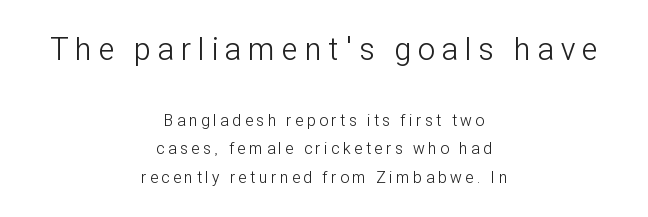
The image shows 31 px light, condensed sans-serif type, upright; set centered, line spacing 1.78x, unusually wide letter spacing (+0.23 em), not underlined; the first (top) block is 1.94x larger; low stroke contrast and a medium x-height.
